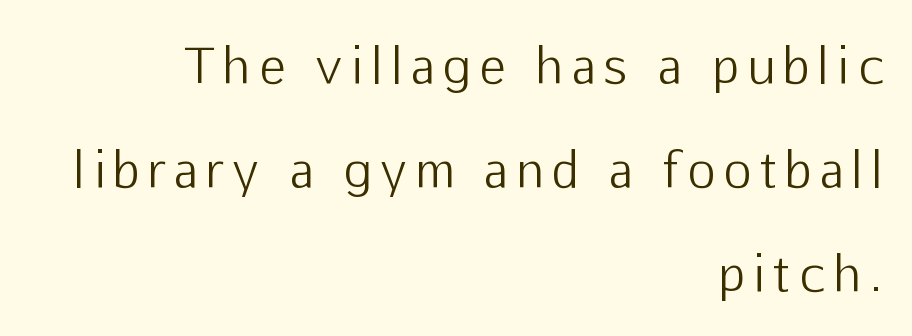
The image shows 48 px light sans-serif type, upright; set right-aligned, loose line spacing (2.17x), not underlined; low stroke contrast and a medium x-height.
